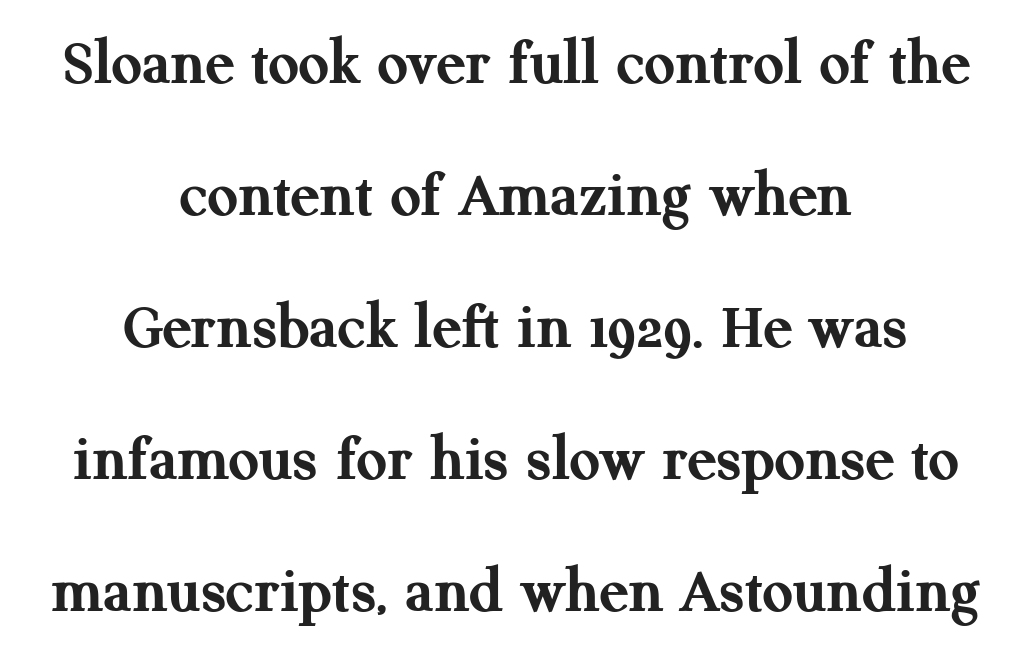
The image shows 67 px semibold serif type, upright; set centered, loose line spacing (1.97x), normal letter spacing, not underlined; medium stroke contrast and a medium x-height.
